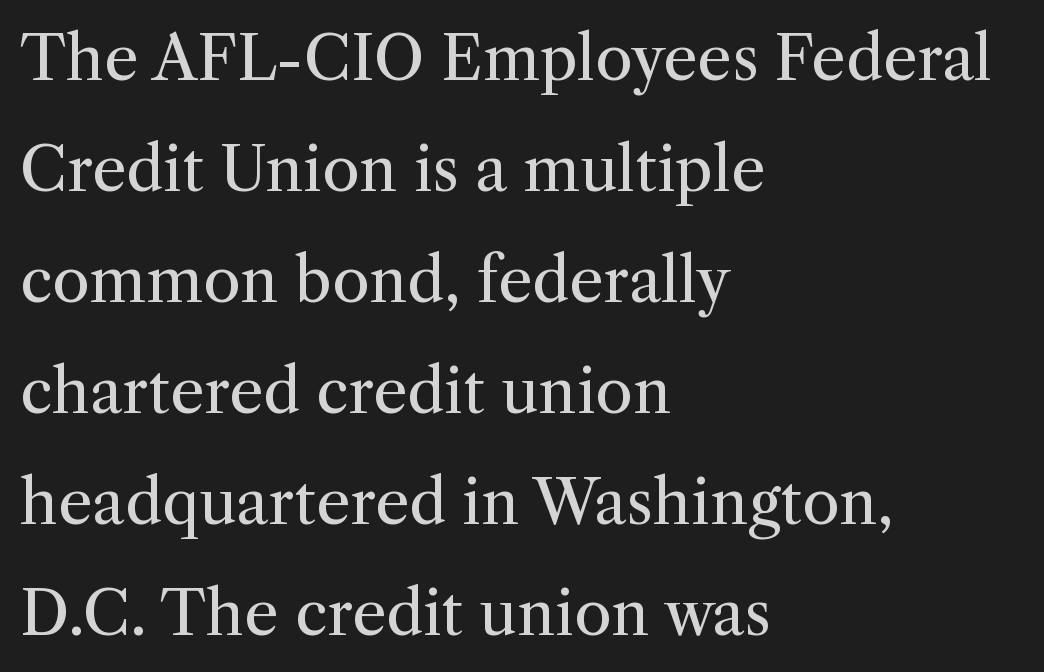
{"serif": "yes", "italic": "no", "bold": "no", "weight": "regular", "width": "normal", "stroke_contrast": "medium", "x_height": "medium", "monospaced": "no", "underline": "no", "align": "left", "line_spacing_ratio": 1.82, "letter_spacing": "normal", "letter_spacing_em": 0.0, "glyph_px": 61}
